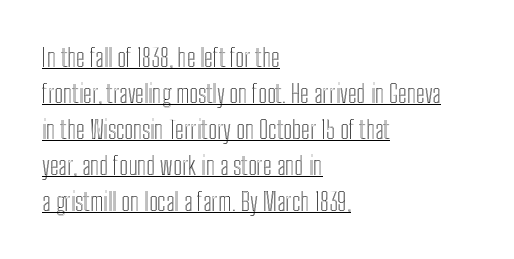
Q: Is the text italic (slanted)? A: No, it is upright.
Q: Is the text underlined? A: Yes.
Q: How is the paragraph aligned? A: Left-aligned.
Q: Is the spacing between letters normal or unusually wide? A: Normal.
Q: Is the spacing between lines tight, normal or loose? A: Normal.
